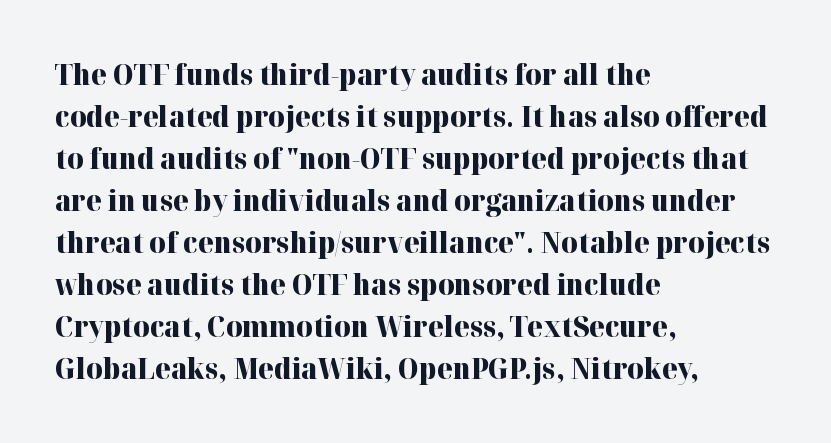
Q: Is the text bold? A: Yes.
Q: Is the text italic (slanted)? A: No, it is upright.
Q: Is the typeface a serif or a sans-serif typeface? A: Serif.
Q: Is the text underlined? A: No.
Q: How is the paragraph aligned? A: Left-aligned.
Q: Is the spacing between letters normal or unusually wide? A: Normal.
Q: Is the spacing between lines tight, normal or loose? A: Normal.
Q: Width (condensed, normal, or wide)? A: Normal.
Q: Stroke contrast? A: High.
Q: x-height? A: Medium.
Q: Monospaced? A: No.
